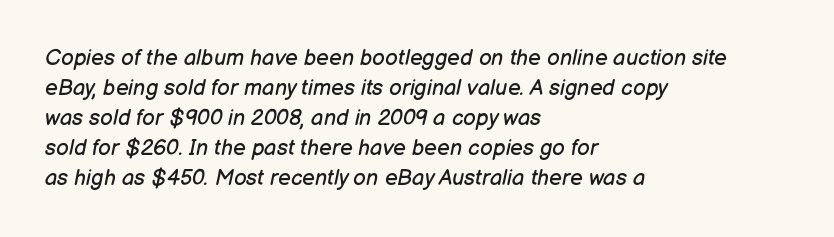
{"italic": "yes", "lean": "right", "slant_degrees": 12, "bold": "no", "underline": "no", "align": "left", "line_spacing": "normal", "line_spacing_ratio": 1.36, "letter_spacing": "normal", "letter_spacing_em": 0.0, "glyph_px": 22}
